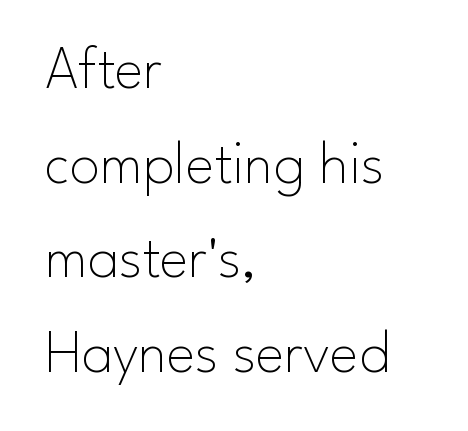
Q: Is the text bold? A: No.
Q: Is the text italic (slanted)? A: No, it is upright.
Q: Is the typeface a serif or a sans-serif typeface? A: Sans-serif.
Q: Is the text underlined? A: No.
Q: How is the paragraph aligned? A: Left-aligned.
Q: Is the spacing between letters normal or unusually wide? A: Normal.
Q: Is the spacing between lines tight, normal or loose? A: Normal.
Q: Width (condensed, normal, or wide)? A: Normal.
Q: Stroke contrast? A: Low.
Q: x-height? A: Small.
Q: Monospaced? A: No.
